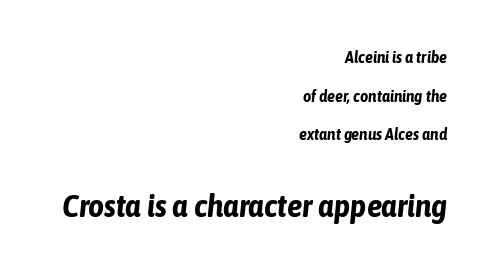
{"italic": "yes", "lean": "right", "slant_degrees": 6, "bold": "yes", "weight": "bold", "width": "condensed", "stroke_contrast": "low", "x_height": "medium", "monospaced": "no", "underline": "no", "align": "right", "line_spacing": "loose", "line_spacing_ratio": 2.41, "letter_spacing": "normal", "letter_spacing_em": 0.0, "larger_block": "second", "size_ratio": 1.94, "glyph_px": 31}
